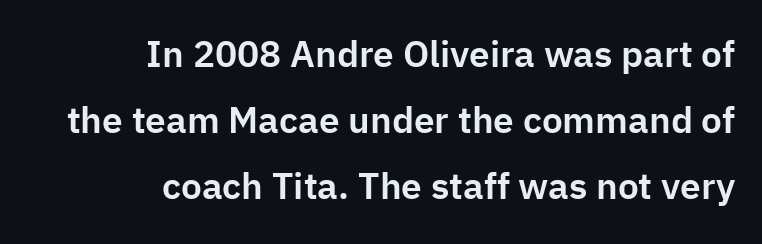
The image shows 37 px sans-serif type, upright; set right-aligned, line spacing 1.78x, normal letter spacing, not underlined; low stroke contrast and a medium x-height.
